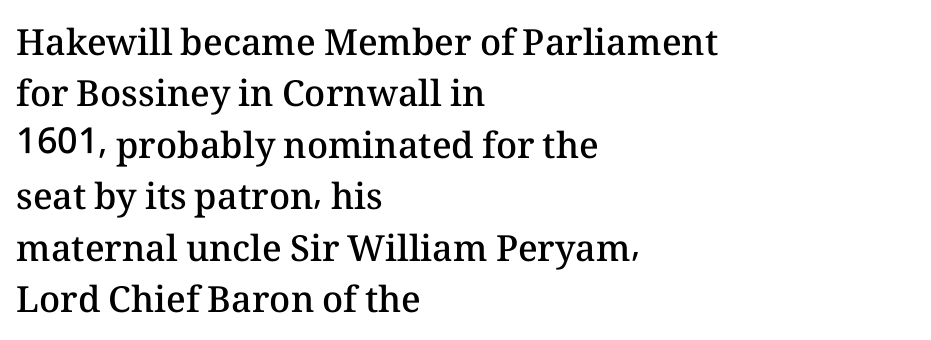
{"italic": "no", "bold": "semi", "weight": "semibold", "width": "normal", "stroke_contrast": "medium", "x_height": "medium", "monospaced": "no", "underline": "no", "align": "left", "line_spacing": "normal", "line_spacing_ratio": 1.43, "letter_spacing": "normal", "letter_spacing_em": 0.0, "glyph_px": 36}
